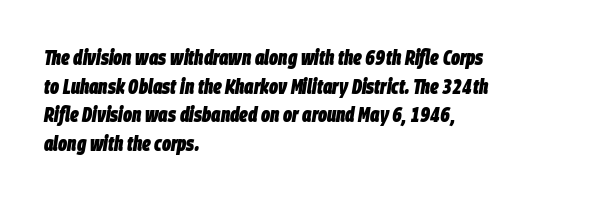
{"italic": "yes", "lean": "right", "slant_degrees": 9, "bold": "yes", "underline": "no", "align": "left", "line_spacing": "normal", "line_spacing_ratio": 1.36, "letter_spacing": "normal", "letter_spacing_em": 0.0, "glyph_px": 21}
